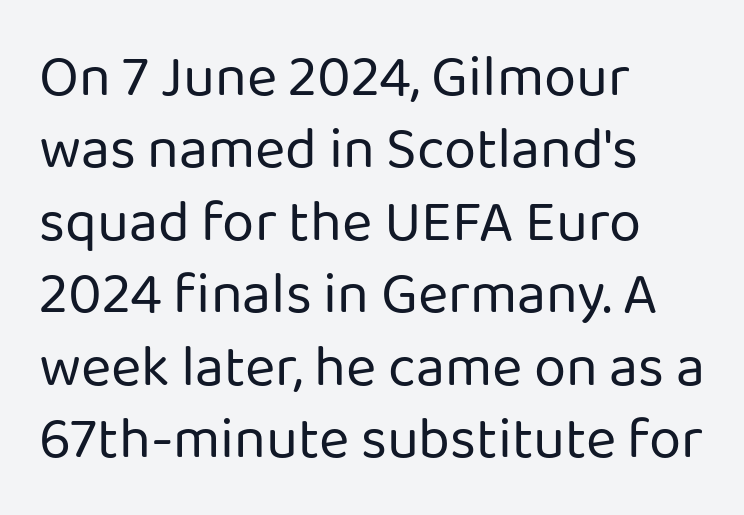
The image shows 58 px regular-weight sans-serif type, upright; set left-aligned, normal line spacing (1.25x), normal letter spacing, not underlined; low stroke contrast and a medium x-height.
